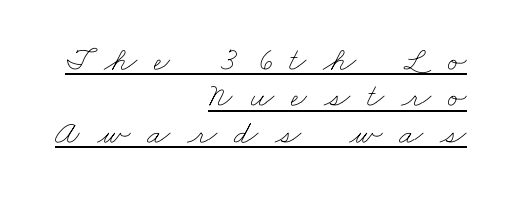
Q: Is the text bold? A: No.
Q: Is the text underlined? A: Yes.
Q: How is the paragraph aligned? A: Right-aligned.
Q: Is the spacing between letters normal or unusually wide? A: Unusually wide.
Q: Is the spacing between lines tight, normal or loose? A: Tight.
Q: Width (condensed, normal, or wide)? A: Wide.
Q: Stroke contrast? A: Low.
Q: x-height? A: Small.
Q: Monospaced? A: No.
